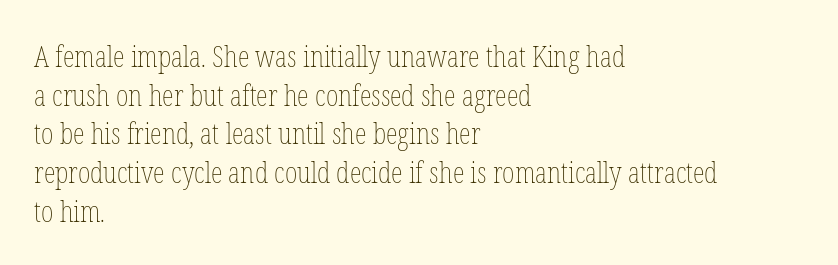
{"italic": "no", "bold": "no", "weight": "thin", "width": "condensed", "stroke_contrast": "low", "x_height": "medium", "monospaced": "no", "underline": "no", "align": "left", "line_spacing": "normal", "line_spacing_ratio": 1.29, "letter_spacing": "normal", "letter_spacing_em": 0.0, "glyph_px": 30}
